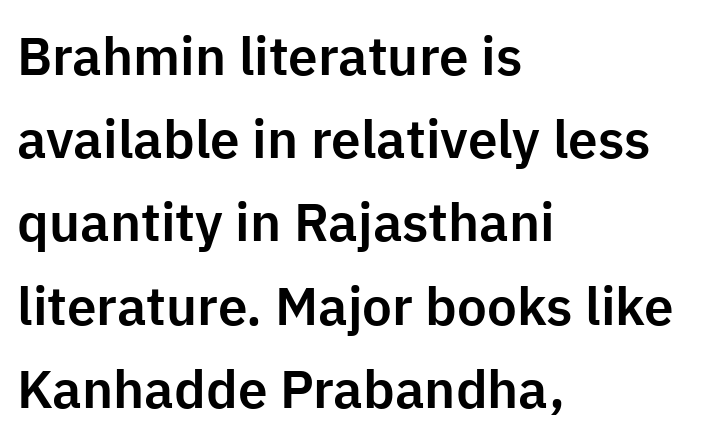
{"serif": "no", "italic": "no", "width": "normal", "stroke_contrast": "low", "x_height": "medium", "monospaced": "no", "underline": "no", "align": "left", "line_spacing": "normal", "line_spacing_ratio": 1.57, "letter_spacing": "normal", "letter_spacing_em": 0.0, "glyph_px": 53}
